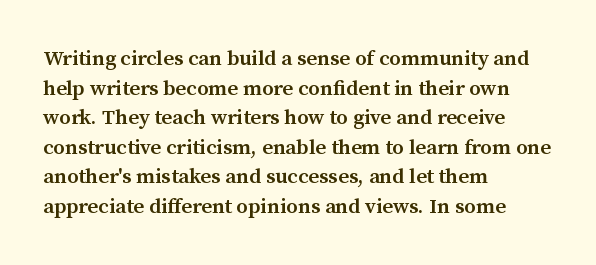
Q: Is the text bold? A: Semi-bold.
Q: Is the text italic (slanted)? A: No, it is upright.
Q: Is the text underlined? A: No.
Q: How is the paragraph aligned? A: Left-aligned.
Q: Is the spacing between letters normal or unusually wide? A: Normal.
Q: Is the spacing between lines tight, normal or loose? A: Normal.
